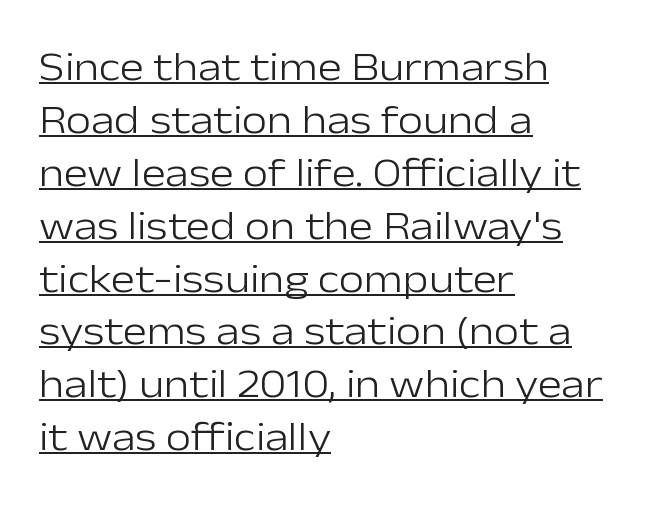
Q: Is the text bold? A: No.
Q: Is the text italic (slanted)? A: No, it is upright.
Q: Is the typeface a serif or a sans-serif typeface? A: Sans-serif.
Q: Is the text underlined? A: Yes.
Q: How is the paragraph aligned? A: Left-aligned.
Q: Is the spacing between letters normal or unusually wide? A: Normal.
Q: Is the spacing between lines tight, normal or loose? A: Normal.
Q: Width (condensed, normal, or wide)? A: Normal.
Q: Stroke contrast? A: Low.
Q: x-height? A: Medium.
Q: Monospaced? A: No.
